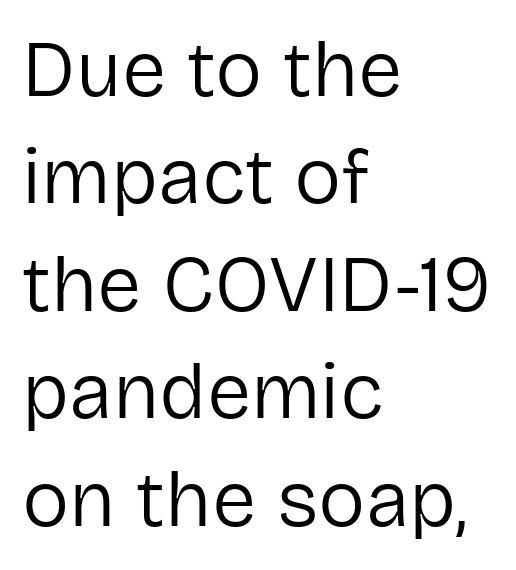
The image shows 79 px regular-weight sans-serif type, upright; set left-aligned, normal line spacing (1.36x), normal letter spacing, not underlined; low stroke contrast and a medium x-height.
